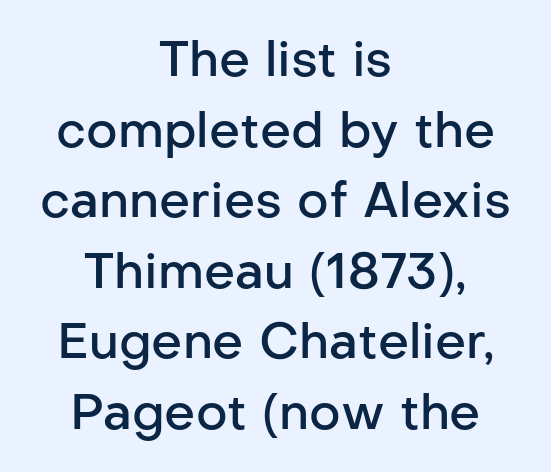
This sample has the flowing, uneven cadence of proportional lettering. Is there much room between lines? A standard amount, neither cramped nor airy. Here the glyphs are tracked normally, forming tight word shapes. Weight check: semibold — heavier than regular, not quite bold. Font category for this specimen: sans-serif.
